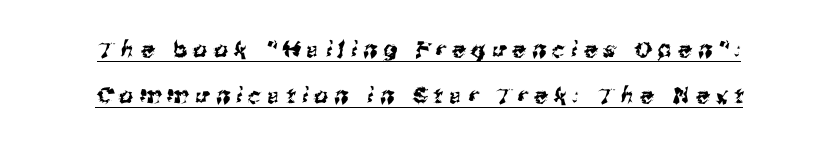
Q: Is the text underlined? A: Yes.
Q: Is the spacing between letters normal or unusually wide? A: Unusually wide.
Q: Is the spacing between lines tight, normal or loose? A: Loose.
